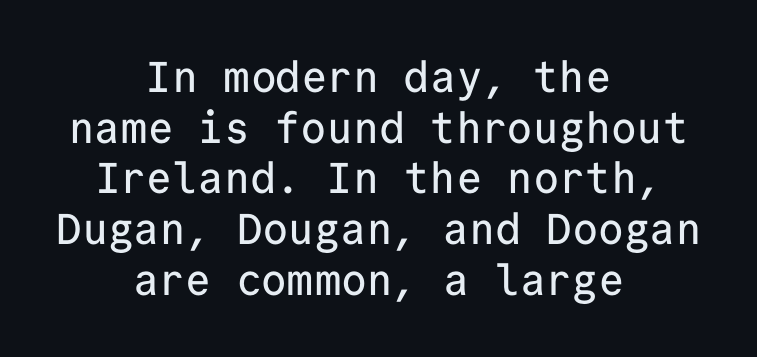
The image shows 43 px sans-serif type, upright, monospaced; set centered, line spacing 1.18x, normal letter spacing, not underlined; low stroke contrast and a medium x-height.
